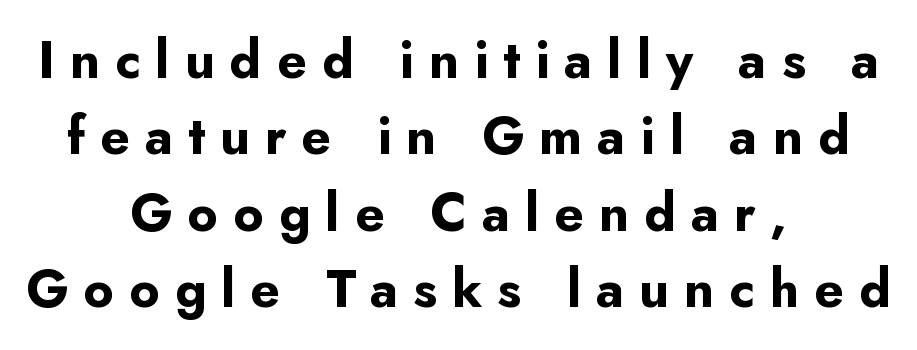
The image shows 52 px bold sans-serif type, upright; set centered, normal line spacing (1.47x), unusually wide letter spacing (+0.29 em), not underlined; low stroke contrast and a small x-height.
